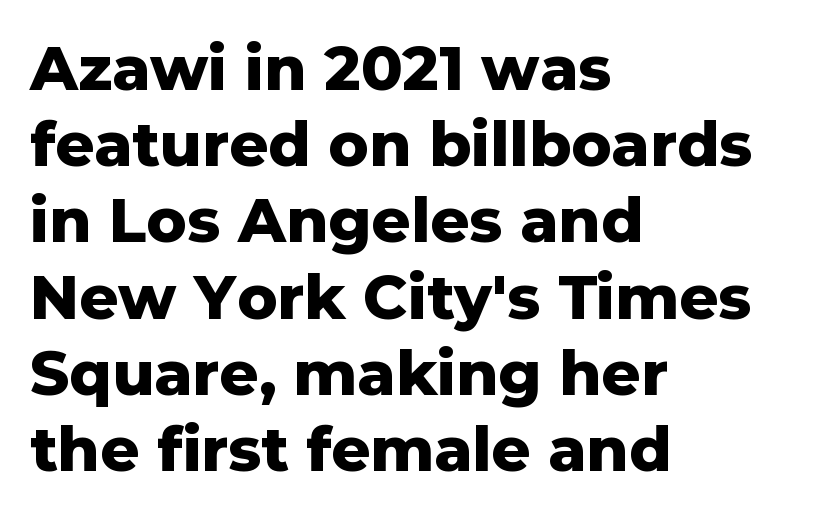
{"serif": "no", "italic": "no", "bold": "yes", "weight": "heavy", "width": "normal", "stroke_contrast": "low", "x_height": "medium", "monospaced": "no", "underline": "no", "align": "left", "line_spacing": "normal", "line_spacing_ratio": 1.25, "letter_spacing": "normal", "letter_spacing_em": 0.0, "glyph_px": 61}
